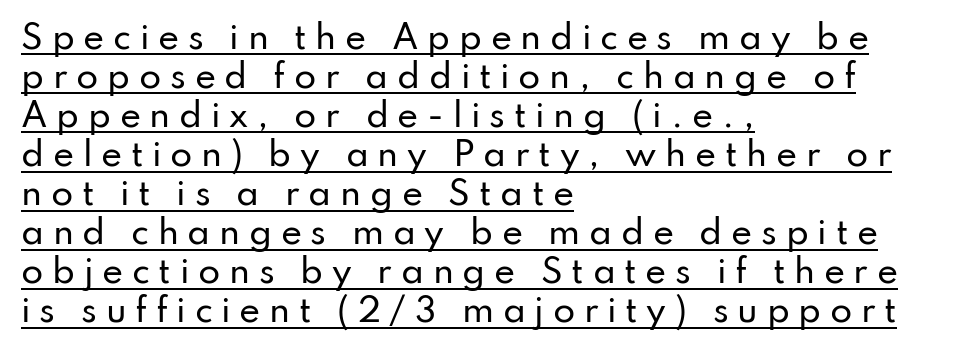
The image shows 32 px sans-serif type, upright; set left-aligned, line spacing 1.22x, unusually wide letter spacing (+0.27 em), underlined; low stroke contrast and a small x-height.
